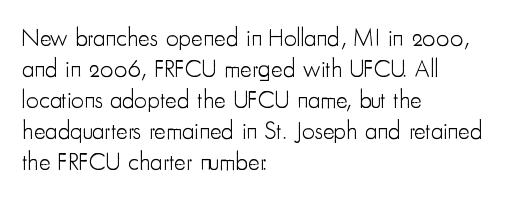
The image shows 25 px text type, upright; set left-aligned, line spacing 1.24x, normal letter spacing, not underlined.
